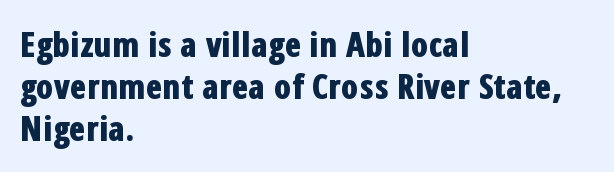
Q: Is the text bold? A: Yes.
Q: Is the text italic (slanted)? A: No, it is upright.
Q: Is the typeface a serif or a sans-serif typeface? A: Sans-serif.
Q: Is the text underlined? A: No.
Q: How is the paragraph aligned? A: Left-aligned.
Q: Is the spacing between letters normal or unusually wide? A: Normal.
Q: Width (condensed, normal, or wide)? A: Condensed.
Q: Stroke contrast? A: Low.
Q: x-height? A: Medium.
Q: Monospaced? A: No.
